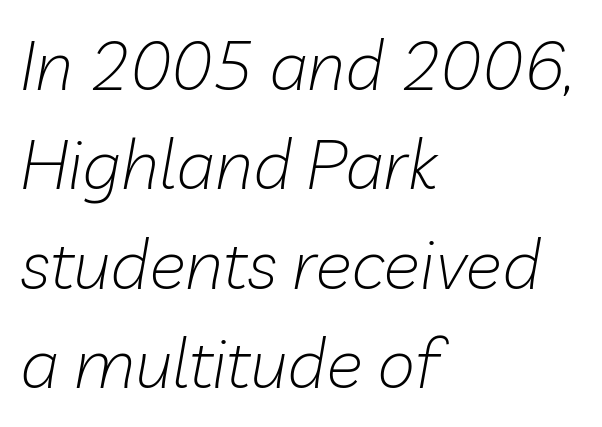
{"italic": "yes", "lean": "right", "slant_degrees": 10, "bold": "no", "weight": "light", "width": "normal", "stroke_contrast": "low", "x_height": "medium", "monospaced": "no", "underline": "no", "align": "left", "line_spacing": "normal", "line_spacing_ratio": 1.44, "letter_spacing": "normal", "letter_spacing_em": 0.0, "glyph_px": 69}
